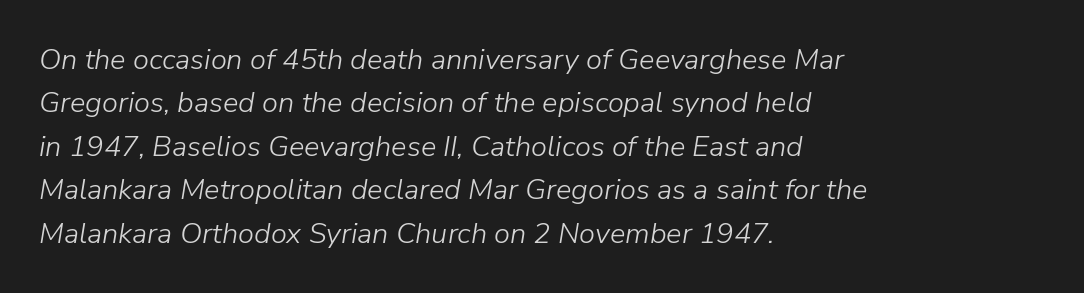
{"italic": "yes", "lean": "right", "slant_degrees": 9, "bold": "no", "weight": "light", "width": "normal", "stroke_contrast": "low", "x_height": "medium", "monospaced": "no", "underline": "no", "align": "left", "line_spacing": "normal", "line_spacing_ratio": 1.5, "letter_spacing": "normal", "letter_spacing_em": 0.0, "glyph_px": 29}
